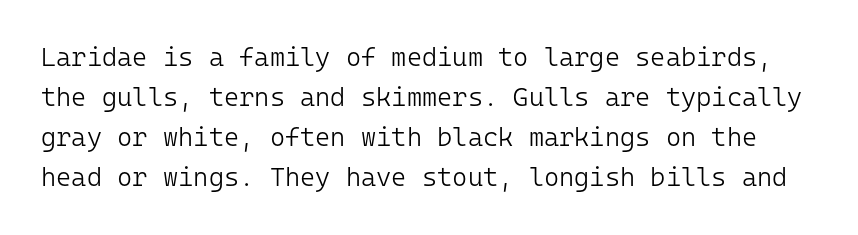
The image shows 26 px text type, upright; set normal line spacing (1.54x), normal letter spacing, not underlined.
